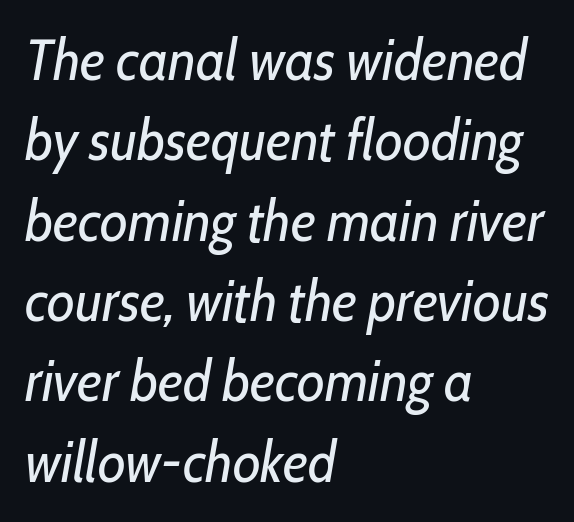
Q: Is the text bold? A: No.
Q: Is the text italic (slanted)? A: Yes, it leans right by about 10 degrees.
Q: Is the text underlined? A: No.
Q: How is the paragraph aligned? A: Left-aligned.
Q: Is the spacing between letters normal or unusually wide? A: Normal.
Q: Is the spacing between lines tight, normal or loose? A: Normal.
Q: Width (condensed, normal, or wide)? A: Condensed.
Q: Stroke contrast? A: Low.
Q: x-height? A: Medium.
Q: Monospaced? A: No.
